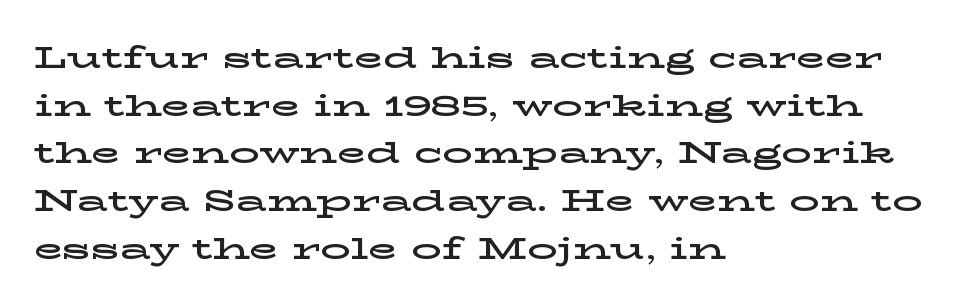
Glyph-to-glyph distance matches everyday printed text. Spacing verdict: proportional, widths tailored to each character. Little horizontal feet cap the strokes, marking this as serif type. The area under the type is left untouched. The leading is moderate, giving the passage an even texture.
